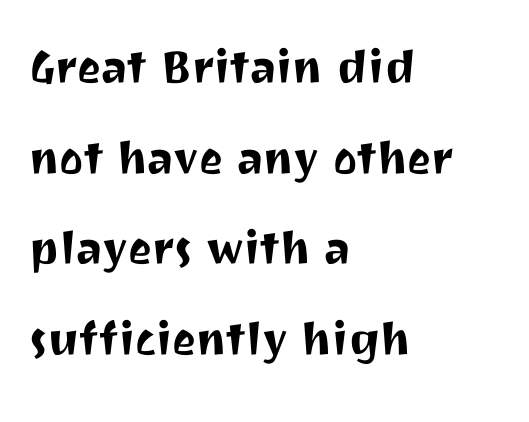
{"serif": "no", "italic": "no", "width": "normal", "stroke_contrast": "medium", "x_height": "medium", "monospaced": "no", "underline": "no", "align": "left", "line_spacing": "normal", "line_spacing_ratio": 1.59, "letter_spacing": "normal", "letter_spacing_em": 0.0, "glyph_px": 57}
